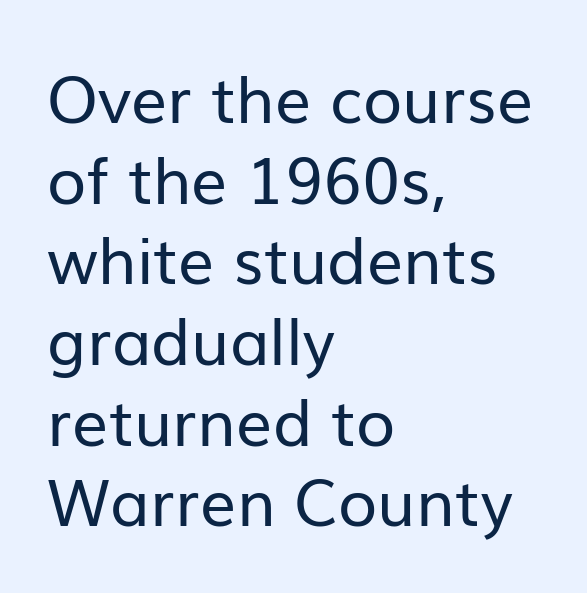
The image shows 64 px regular-weight sans-serif type, upright; set left-aligned, normal line spacing (1.26x), normal letter spacing, not underlined; low stroke contrast and a medium x-height.
